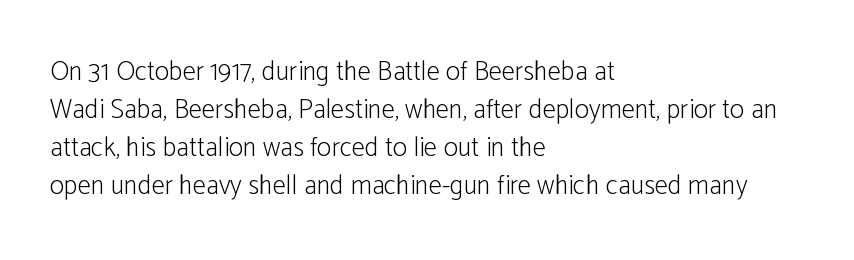
{"italic": "no", "bold": "no", "underline": "no", "align": "left", "line_spacing": "normal", "line_spacing_ratio": 1.41, "letter_spacing": "normal", "letter_spacing_em": 0.0, "glyph_px": 27}
